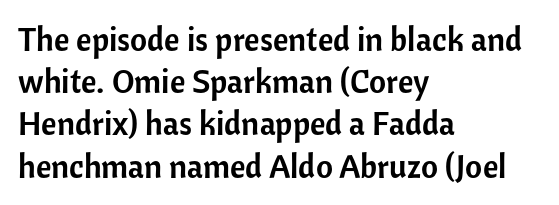
Q: Is the text italic (slanted)? A: No, it is upright.
Q: Is the typeface a serif or a sans-serif typeface? A: Sans-serif.
Q: Is the text underlined? A: No.
Q: How is the paragraph aligned? A: Left-aligned.
Q: Is the spacing between letters normal or unusually wide? A: Normal.
Q: Is the spacing between lines tight, normal or loose? A: Normal.
Q: Width (condensed, normal, or wide)? A: Normal.
Q: Stroke contrast? A: Low.
Q: x-height? A: Medium.
Q: Monospaced? A: No.
